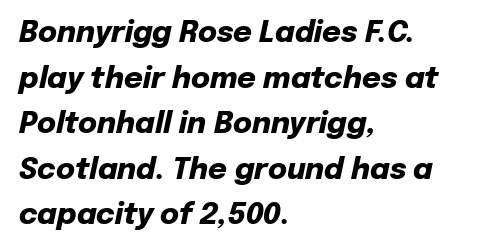
If you drew a line through each stem, it would be angled. Rows of type keep a routine distance in the vertical direction. Set as a true bold cut, around the 700 mark. The zone under the glyphs is completely vacant. Inter-character spacing is left at the font's built-in metrics. Horizontally, the lines are justified to the leading edge only.
